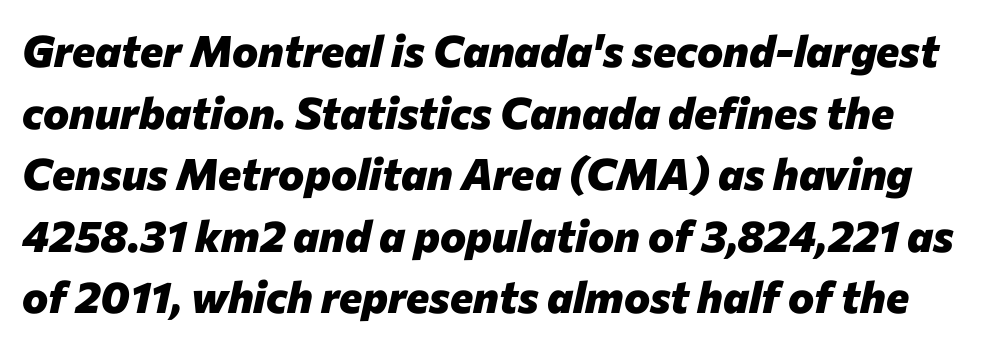
The image shows 44 px heavy type, italic (leaning right); set normal line spacing (1.4x), normal letter spacing, not underlined; low stroke contrast and a medium x-height.
